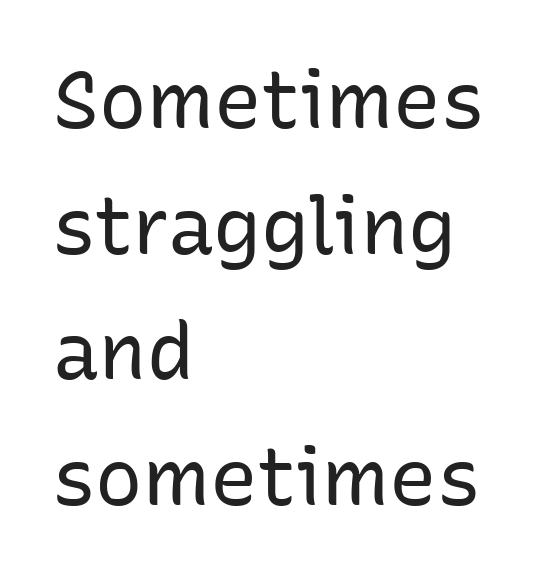
Q: Is the text bold? A: No.
Q: Is the text italic (slanted)? A: No, it is upright.
Q: Is the typeface a serif or a sans-serif typeface? A: Sans-serif.
Q: Is the text underlined? A: No.
Q: How is the paragraph aligned? A: Left-aligned.
Q: Is the spacing between letters normal or unusually wide? A: Normal.
Q: Is the spacing between lines tight, normal or loose? A: Normal.
Q: Width (condensed, normal, or wide)? A: Normal.
Q: Stroke contrast? A: Low.
Q: x-height? A: Medium.
Q: Monospaced? A: No.
